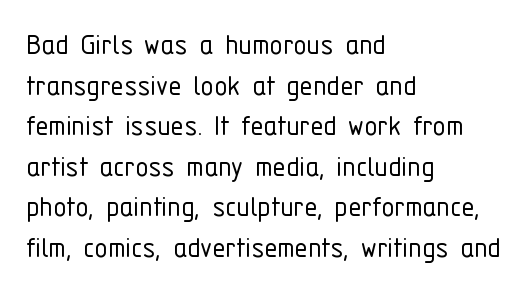
{"serif": "no", "italic": "no", "bold": "no", "weight": "light", "width": "condensed", "stroke_contrast": "low", "x_height": "medium", "monospaced": "no", "underline": "no", "align": "left", "line_spacing_ratio": 1.23, "letter_spacing": "normal", "letter_spacing_em": 0.0, "glyph_px": 33}
